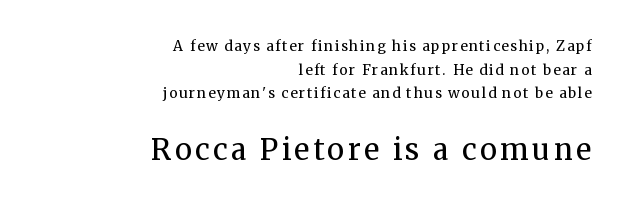
The string is rendered with underlining switched off. Posture: upright roman. All the whitespace from short lines collects on the left. Unbolded letterforms with no extra heft.
